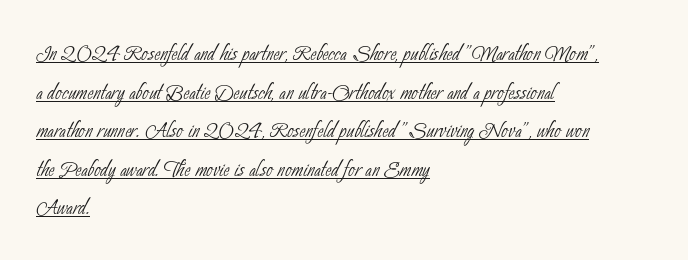
{"serif": "no", "bold": "no", "weight": "thin", "width": "condensed", "stroke_contrast": "low", "x_height": "small", "monospaced": "no", "underline": "yes", "align": "left", "line_spacing": "normal", "line_spacing_ratio": 1.33, "letter_spacing": "normal", "letter_spacing_em": 0.0, "glyph_px": 29}
